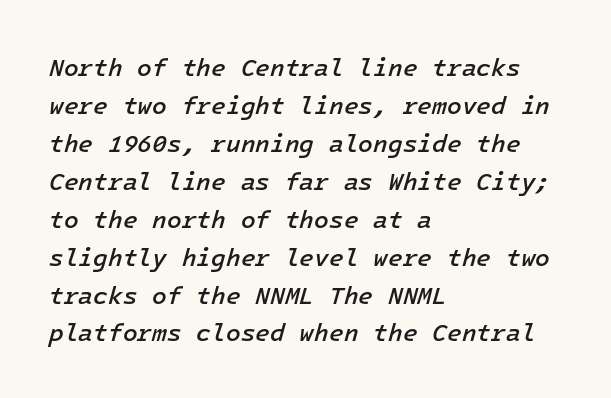
Q: Is the text bold? A: Semi-bold.
Q: Is the text italic (slanted)? A: Yes, it leans right by about 16 degrees.
Q: Is the text underlined? A: No.
Q: How is the paragraph aligned? A: Left-aligned.
Q: Is the spacing between letters normal or unusually wide? A: Normal.
Q: Is the spacing between lines tight, normal or loose? A: Normal.
